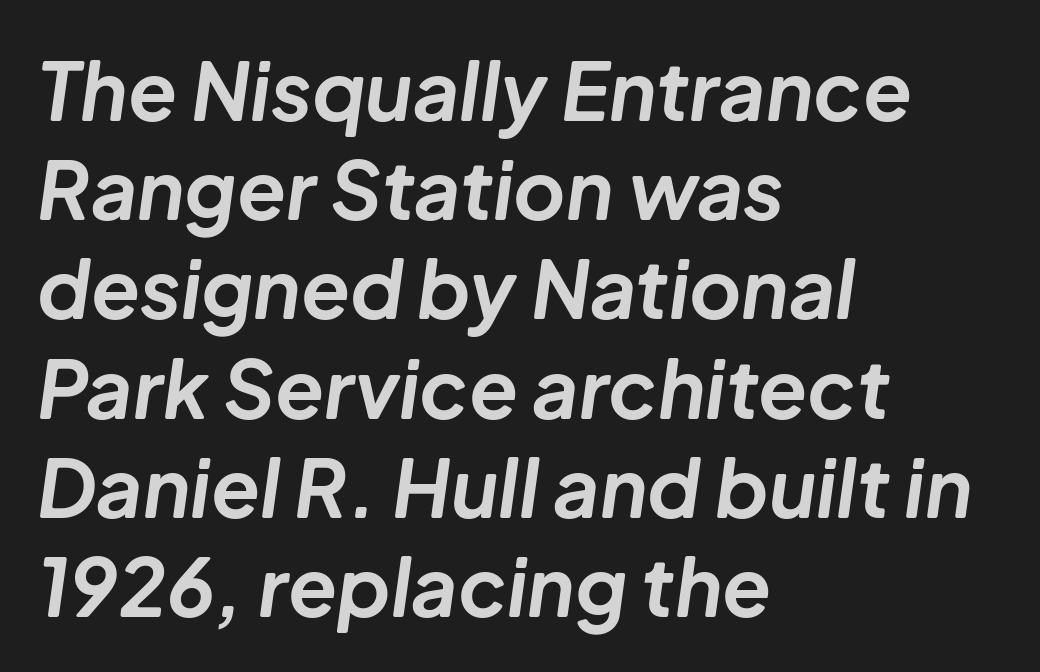
The axis of the letterforms is tilted away from vertical. Which margin do the lines hug? The left one — the right edge is uneven. Characters follow at the spacing the type designer built in. The passage shown is emphatically bold. The zone under the glyphs is completely vacant. A typesetter would call this proportional, since set widths differ per character.
